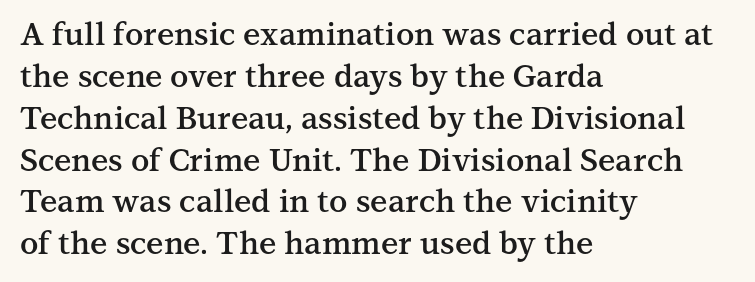
The image shows 31 px semibold serif type, upright; set left-aligned, normal line spacing (1.35x), normal letter spacing, not underlined; medium stroke contrast and a medium x-height.
